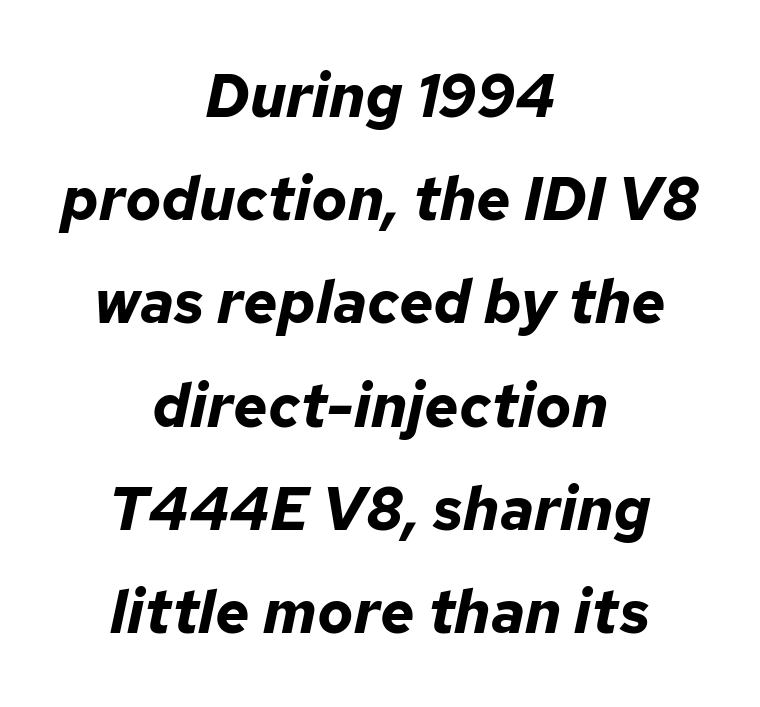
{"italic": "yes", "lean": "right", "slant_degrees": 12, "bold": "yes", "weight": "bold", "width": "normal", "stroke_contrast": "low", "x_height": "medium", "monospaced": "no", "underline": "no", "align": "center", "line_spacing_ratio": 1.72, "letter_spacing": "normal", "letter_spacing_em": 0.0, "glyph_px": 60}
